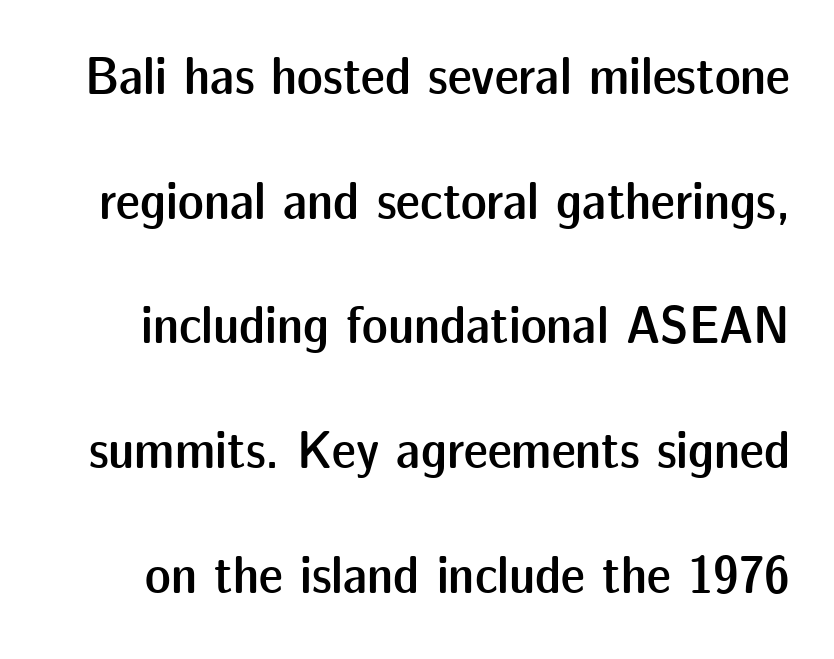
You could call the tracking neutral — neither tight nor loose. A bare baseline throughout the passage. Typographic density is moderately raised because the face is semibold. The text was rendered using a sans face with plain stroke endings.
